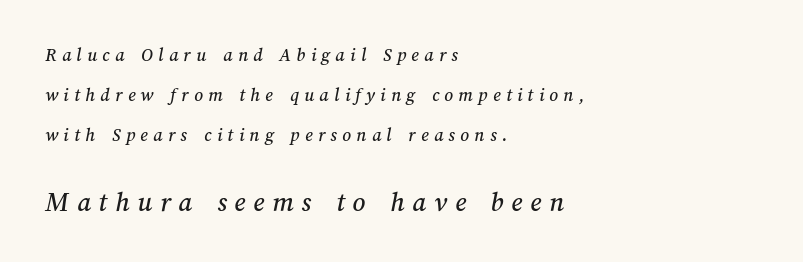
Underlining? Definitely not there. A student would notice the bottom passage is typeset larger than what precedes it. The paragraph has a hard left edge and a soft right edge. This sample trades compactness for vertical openness between lines. You could not count columns in this text — the font is proportionally spaced. The line texture is sparse and dotted thanks to wide tracking.
